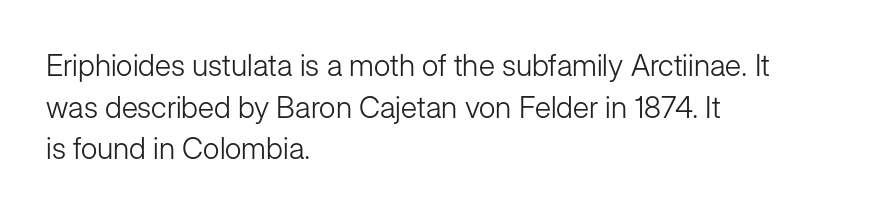
The image shows 30 px light sans-serif type, upright; set left-aligned, normal line spacing (1.39x), normal letter spacing, not underlined; low stroke contrast and a medium x-height.
